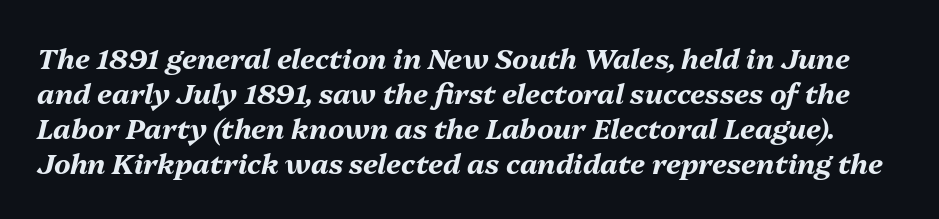
{"italic": "yes", "lean": "right", "slant_degrees": 13, "bold": "yes", "weight": "bold", "width": "normal", "stroke_contrast": "medium", "x_height": "medium", "monospaced": "no", "underline": "no", "line_spacing": "normal", "line_spacing_ratio": 1.25, "letter_spacing": "normal", "letter_spacing_em": 0.0, "glyph_px": 28}
